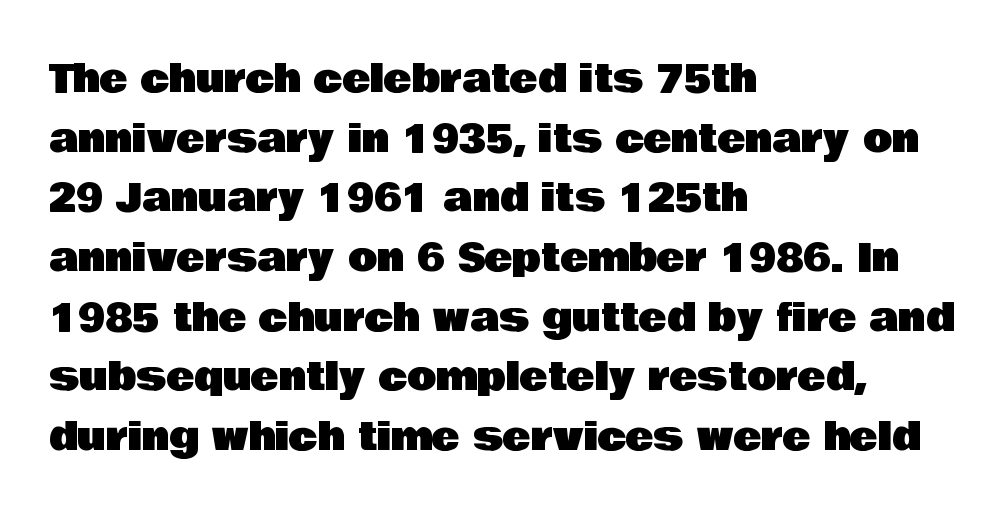
{"serif": "no", "italic": "no", "width": "normal", "stroke_contrast": "low", "x_height": "large", "monospaced": "no", "underline": "no", "align": "left", "line_spacing": "normal", "line_spacing_ratio": 1.57, "letter_spacing": "normal", "letter_spacing_em": 0.0, "glyph_px": 38}
